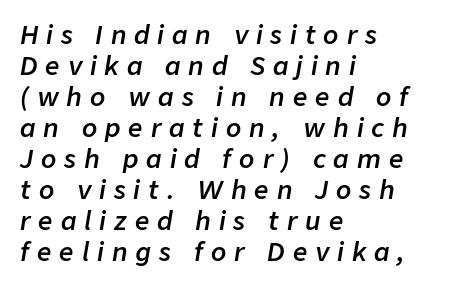
The passage shown has open, widely tracked lettering throughout. Casual observation: everything's shoved over to the left. These words are printed semibold, heavier than regular yet not bold. Words float on clear page, feet unadorned. A typesetter would mark this as italic.
